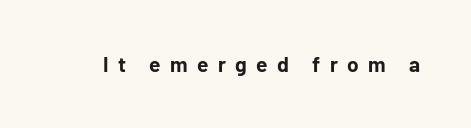
Between one letter and the next there's a generous, obvious gap. The space beneath each line is pristine and unruled. Ascenders rise straight up at ninety degrees. The glyphs have the mass of a bold cut.
